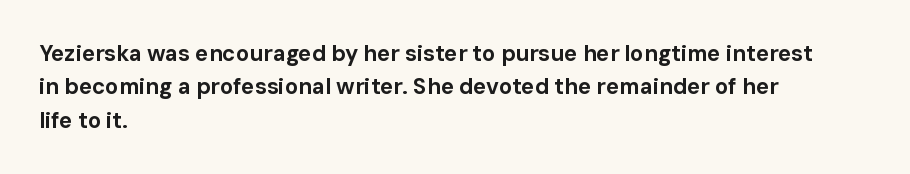
The strip under each line holds only bare page. Between one letter and the next there's only the usual sliver of space. Is there any slant? The stems are plumb. Plenty of ink on the page — the face is bold. Leading matches the norm, producing a regular column.
